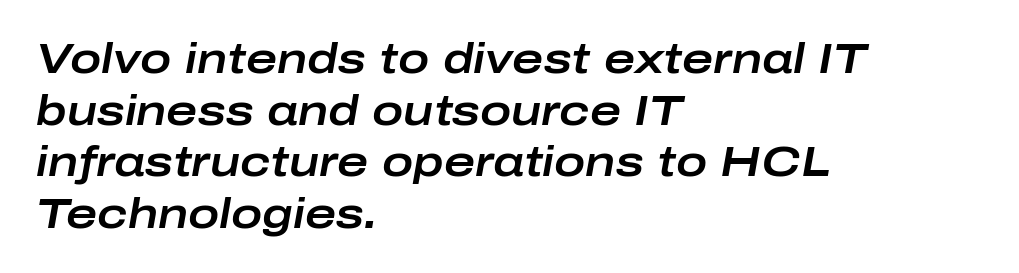
The image shows 42 px wide type, italic (leaning right); set left-aligned, line spacing 1.23x, normal letter spacing, not underlined; low stroke contrast and a medium x-height.
